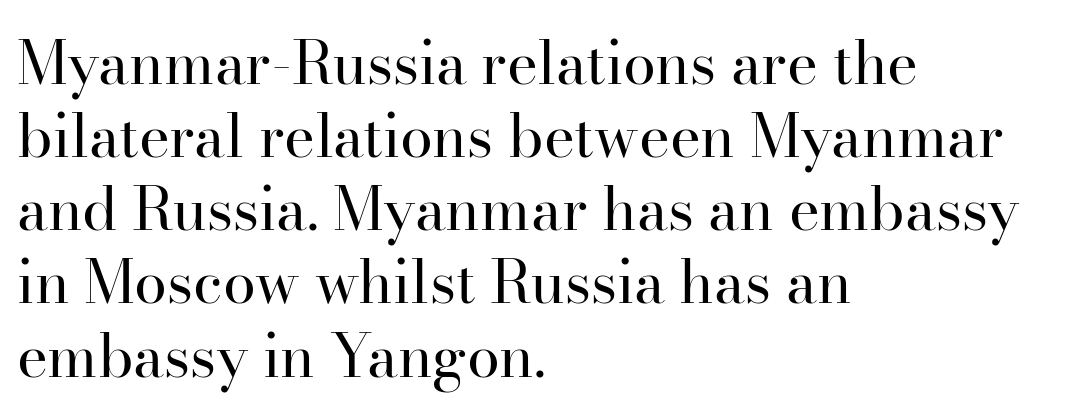
The passage shown is typed in a proportional face where columns would drift. If you drew a ruler down the left edge, every line would touch it. Style check: upright. The font family rendered here belongs to the serif group. Descenders are the only things crossing below the line. Summary of weight: not heavy and not bold.
